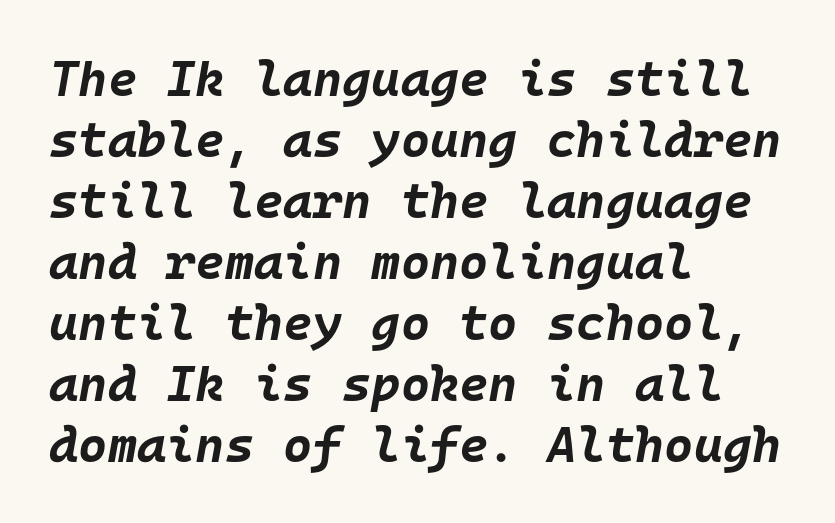
{"italic": "yes", "lean": "right", "slant_degrees": 10, "bold": "yes", "weight": "bold", "width": "normal", "stroke_contrast": "low", "x_height": "large", "monospaced": "yes", "underline": "no", "align": "left", "line_spacing_ratio": 1.22, "letter_spacing": "normal", "letter_spacing_em": 0.0, "glyph_px": 50}
